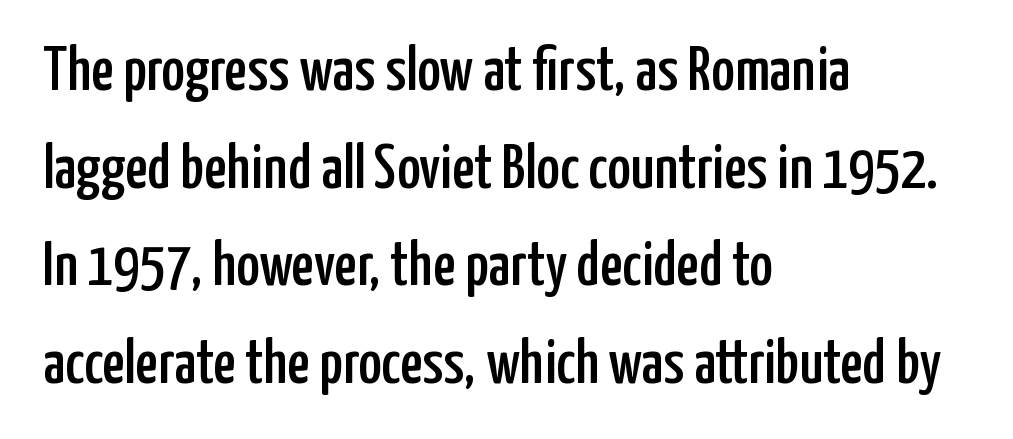
{"serif": "no", "italic": "no", "width": "condensed", "stroke_contrast": "low", "x_height": "medium", "monospaced": "no", "underline": "no", "align": "left", "line_spacing": "normal", "line_spacing_ratio": 1.55, "letter_spacing": "normal", "letter_spacing_em": 0.0, "glyph_px": 63}
